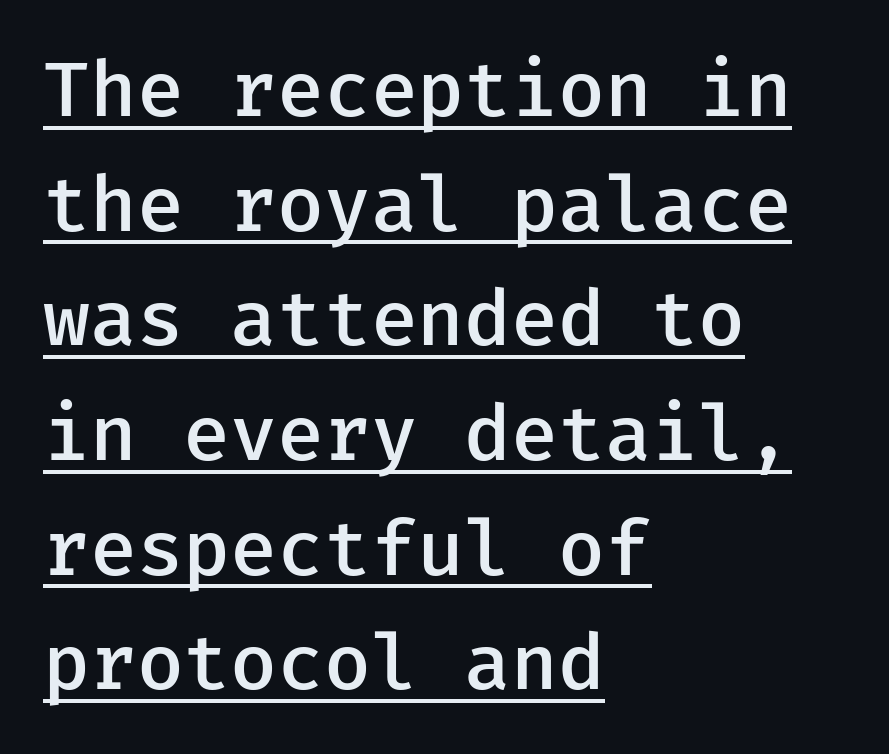
What kind of face is this? One without serifs — a sans. Every letter is mildly thick-stroked: semibold rather than bold. Teacher's note: observe the even left margin — that is flush-left alignment. A typographer would call this underscored text. The vertical gap from one line to the next is medium.
